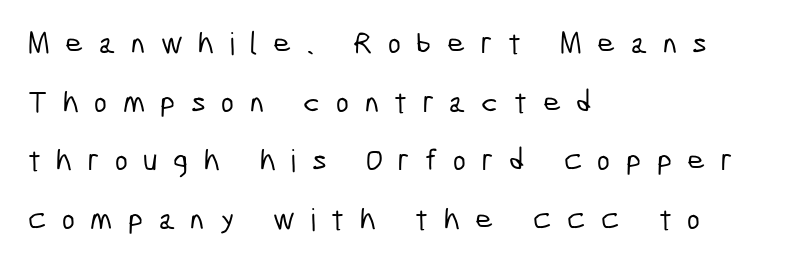
The image shows 31 px condensed sans-serif type; set left-aligned, line spacing 1.89x, unusually wide letter spacing (+0.5 em), not underlined; low stroke contrast and a medium x-height.
